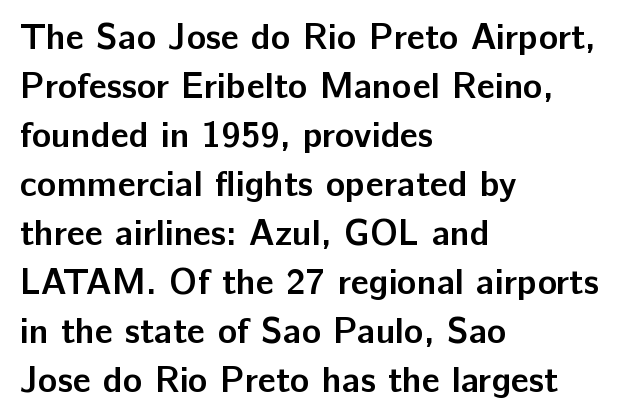
The image shows 36 px semibold sans-serif type, upright; set left-aligned, normal line spacing (1.36x), normal letter spacing, not underlined; low stroke contrast and a medium x-height.
